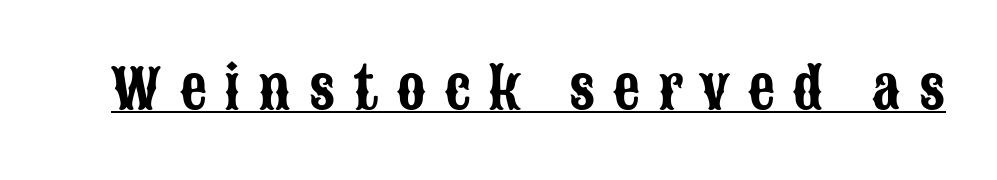
Q: Is the text italic (slanted)? A: No, it is upright.
Q: Is the typeface a serif or a sans-serif typeface? A: Sans-serif.
Q: Is the text underlined? A: Yes.
Q: Is the spacing between letters normal or unusually wide? A: Unusually wide.
Q: Width (condensed, normal, or wide)? A: Condensed.
Q: Stroke contrast? A: Low.
Q: x-height? A: Large.
Q: Monospaced? A: No.
